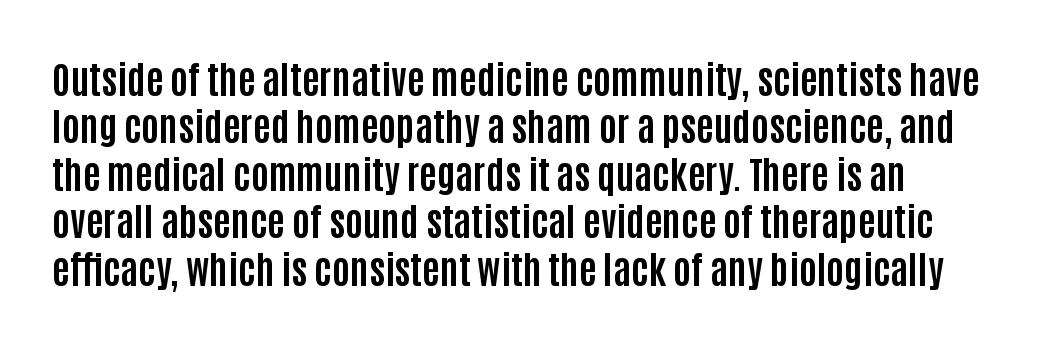
Honestly, there is no underline to notice here at all. What weight is shown? A full bold with thick strokes. Vertical spacing — default. Think of a printed novel: that variable character pitch is what you see here.
